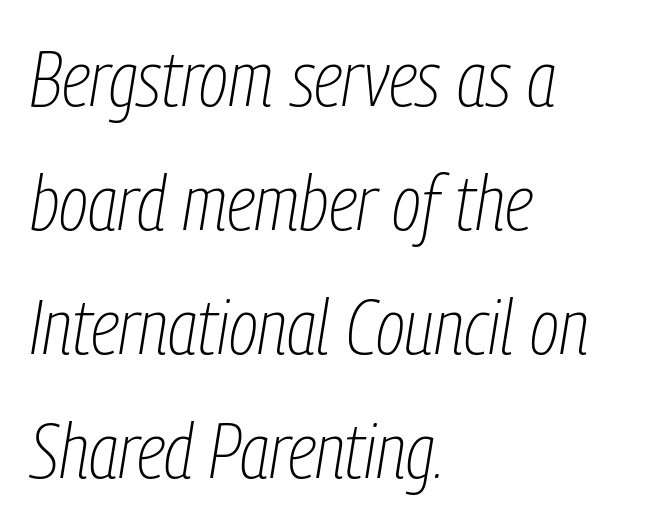
{"italic": "yes", "lean": "right", "slant_degrees": 9, "bold": "no", "weight": "thin", "width": "condensed", "stroke_contrast": "low", "x_height": "medium", "monospaced": "no", "underline": "no", "align": "left", "line_spacing": "normal", "line_spacing_ratio": 1.59, "letter_spacing": "normal", "letter_spacing_em": 0.0, "glyph_px": 78}
